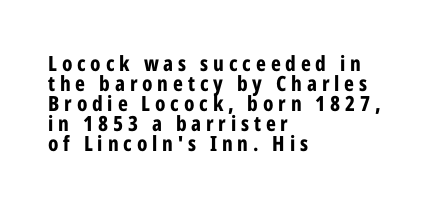
Teacher's note: observe the even left margin — that is flush-left alignment. As a designer I'd log this as weight 700, bold. Is there any slant? The stems are plumb. The type is letterspaced generously, with wide tracking.
